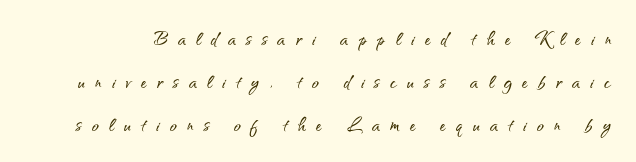
Q: Is the text italic (slanted)? A: Yes.
Q: Is the text underlined? A: No.
Q: Is the spacing between letters normal or unusually wide? A: Unusually wide.
